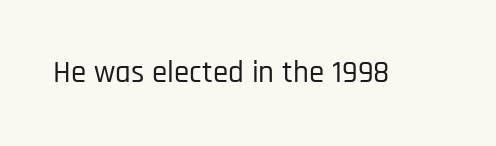
The type sits square on the baseline with zero lean. Descenders hang freely into open space. I'd call this a sans setting — the letters go barefoot. Proportional: the letters do not fall into vertical columns.
